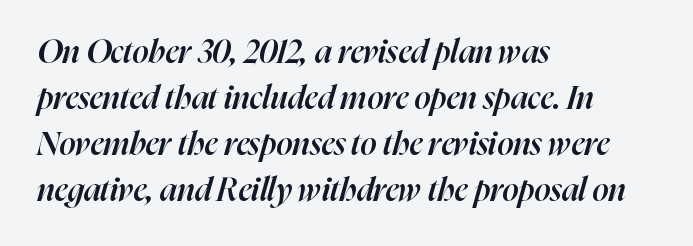
A typesetter would mark this as italic. Letters rest on an invisible, unmarked baseline. The gaps between neighbouring characters are ordinary and unremarkable. A typesetter would call this leading conventional body-copy spacing. Moderately thickened strokes mark this as semibold type.
